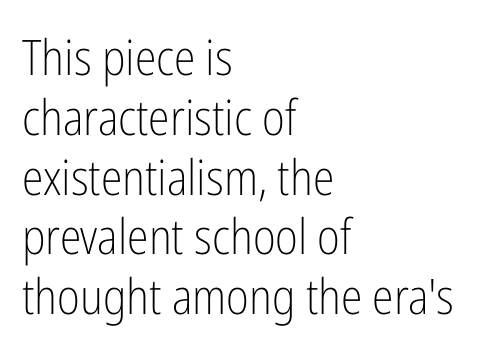
{"serif": "no", "italic": "no", "bold": "no", "weight": "light", "width": "condensed", "stroke_contrast": "low", "x_height": "medium", "monospaced": "no", "underline": "no", "align": "left", "line_spacing_ratio": 1.22, "letter_spacing": "normal", "letter_spacing_em": 0.0, "glyph_px": 49}
